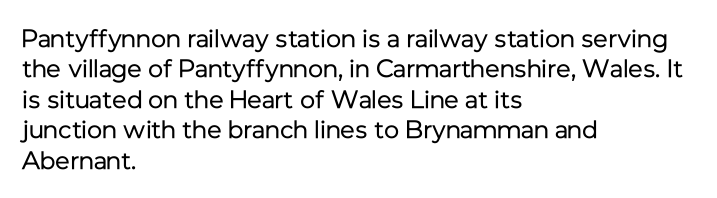
The image shows 25 px text type, upright; set left-aligned, line spacing 1.22x, normal letter spacing, not underlined.
